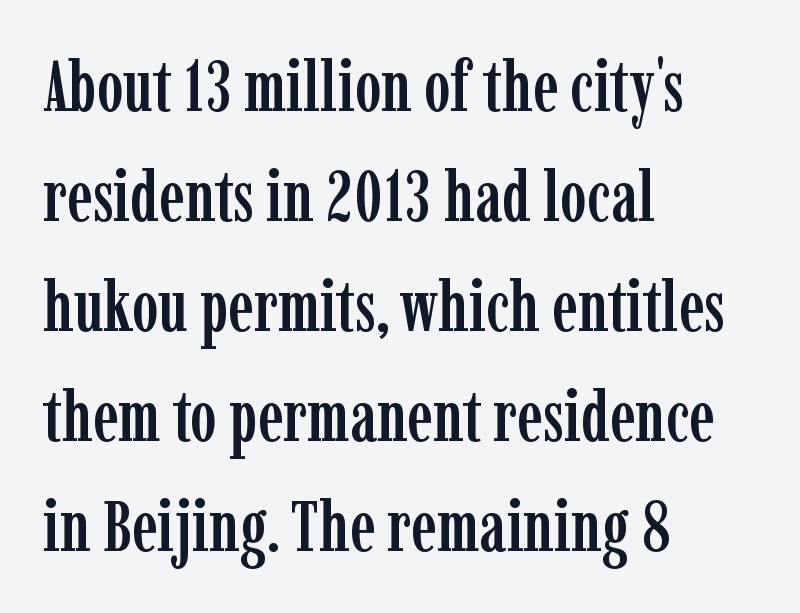
Little horizontal feet cap the strokes, marking this as serif type. A typesetter would call this proportional, since set widths differ per character. Regular leading. The string is rendered with underlining switched off. There is no visible air inserted between adjacent glyphs. The rag falls on the right side of this text block.
